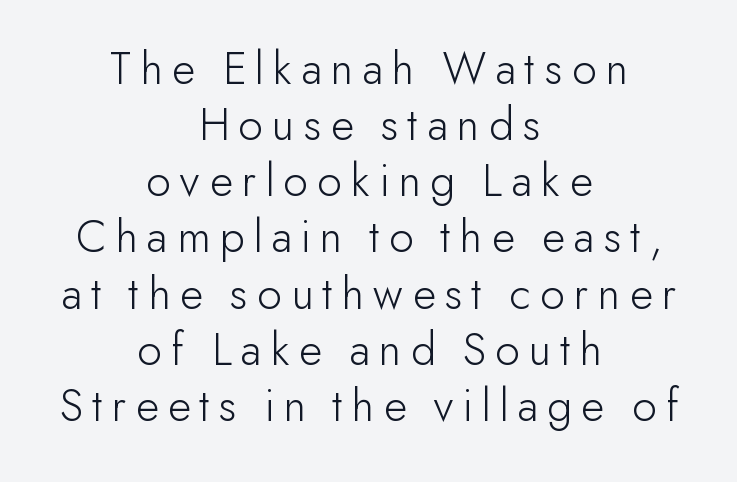
Q: Is the text bold? A: No.
Q: Is the text italic (slanted)? A: No, it is upright.
Q: Is the typeface a serif or a sans-serif typeface? A: Sans-serif.
Q: Is the text underlined? A: No.
Q: How is the paragraph aligned? A: Centered.
Q: Width (condensed, normal, or wide)? A: Normal.
Q: Stroke contrast? A: Low.
Q: x-height? A: Small.
Q: Monospaced? A: No.
